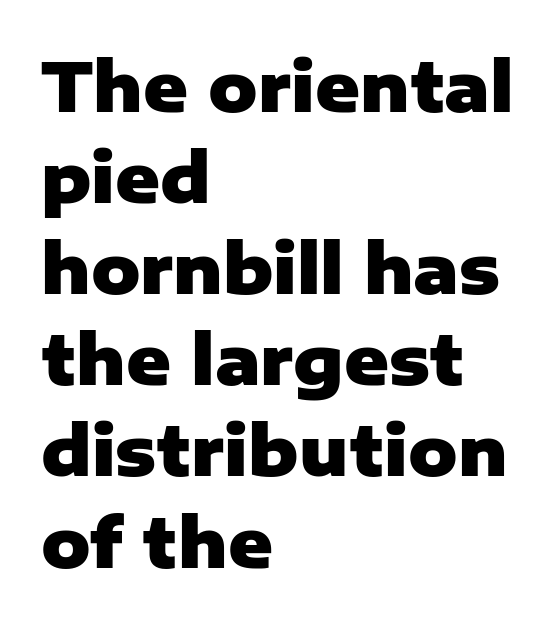
Q: Is the text bold? A: Yes.
Q: Is the text italic (slanted)? A: No, it is upright.
Q: Is the typeface a serif or a sans-serif typeface? A: Sans-serif.
Q: Is the text underlined? A: No.
Q: How is the paragraph aligned? A: Left-aligned.
Q: Is the spacing between letters normal or unusually wide? A: Normal.
Q: Is the spacing between lines tight, normal or loose? A: Normal.
Q: Width (condensed, normal, or wide)? A: Normal.
Q: Stroke contrast? A: Low.
Q: x-height? A: Medium.
Q: Monospaced? A: No.
